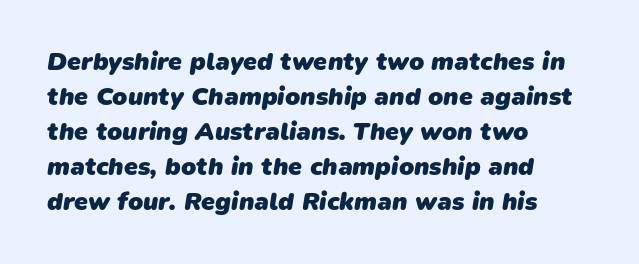
Q: Is the text bold? A: Yes.
Q: Is the text underlined? A: No.
Q: How is the paragraph aligned? A: Left-aligned.
Q: Is the spacing between letters normal or unusually wide? A: Normal.
Q: Is the spacing between lines tight, normal or loose? A: Normal.
